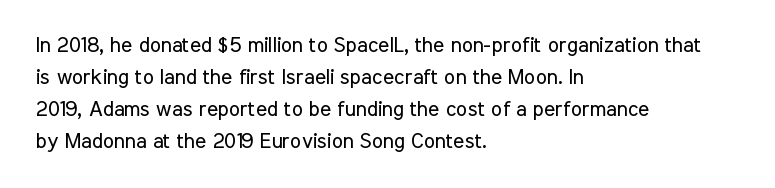
The image shows 21 px text type, upright; set left-aligned, normal line spacing (1.52x), normal letter spacing, not underlined.
